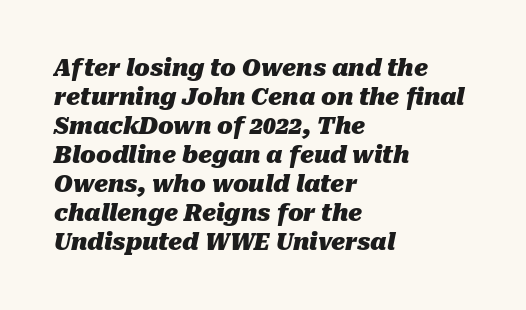
The image shows 23 px bold type, italic (leaning right); set left-aligned, normal line spacing (1.26x), normal letter spacing, not underlined.
